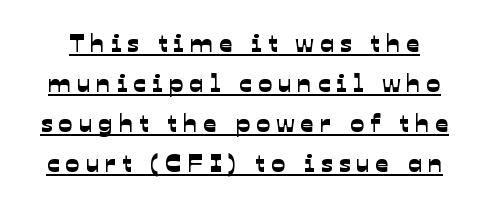
{"underline": "yes", "line_spacing": "normal", "line_spacing_ratio": 1.54, "letter_spacing": "wide", "letter_spacing_em": 0.24, "glyph_px": 26}
